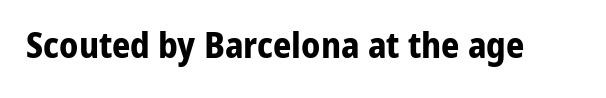
Q: Is the text bold? A: Yes.
Q: Is the text italic (slanted)? A: No, it is upright.
Q: Is the typeface a serif or a sans-serif typeface? A: Sans-serif.
Q: Is the text underlined? A: No.
Q: Is the spacing between letters normal or unusually wide? A: Normal.
Q: Width (condensed, normal, or wide)? A: Normal.
Q: Stroke contrast? A: Low.
Q: x-height? A: Medium.
Q: Monospaced? A: No.
